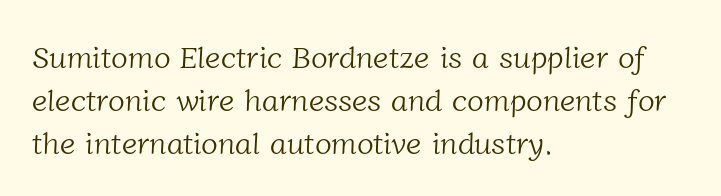
Q: Is the text bold? A: No.
Q: Is the typeface a serif or a sans-serif typeface? A: Serif.
Q: Is the text underlined? A: No.
Q: How is the paragraph aligned? A: Left-aligned.
Q: Is the spacing between letters normal or unusually wide? A: Normal.
Q: Is the spacing between lines tight, normal or loose? A: Normal.
Q: Width (condensed, normal, or wide)? A: Normal.
Q: Stroke contrast? A: Low.
Q: x-height? A: Medium.
Q: Monospaced? A: No.
